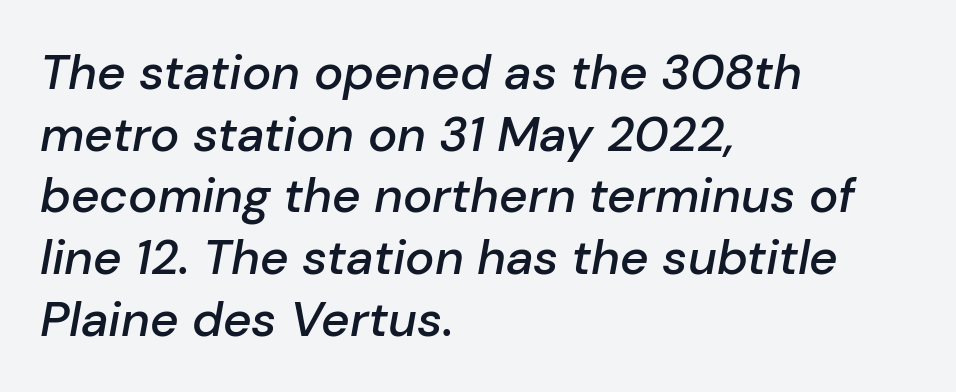
{"italic": "yes", "lean": "right", "slant_degrees": 10, "bold": "semi", "weight": "semibold", "width": "normal", "stroke_contrast": "low", "x_height": "medium", "monospaced": "no", "underline": "no", "align": "left", "line_spacing": "normal", "line_spacing_ratio": 1.26, "letter_spacing": "normal", "letter_spacing_em": 0.0, "glyph_px": 49}
